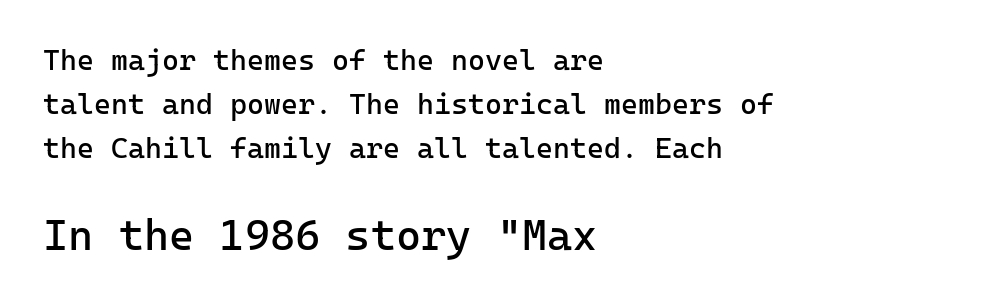
The image shows 43 px regular-weight sans-serif type, upright; set left-aligned, normal line spacing (1.52x), normal letter spacing, not underlined; the second (bottom) block is 1.48x larger; low stroke contrast and a medium x-height.
